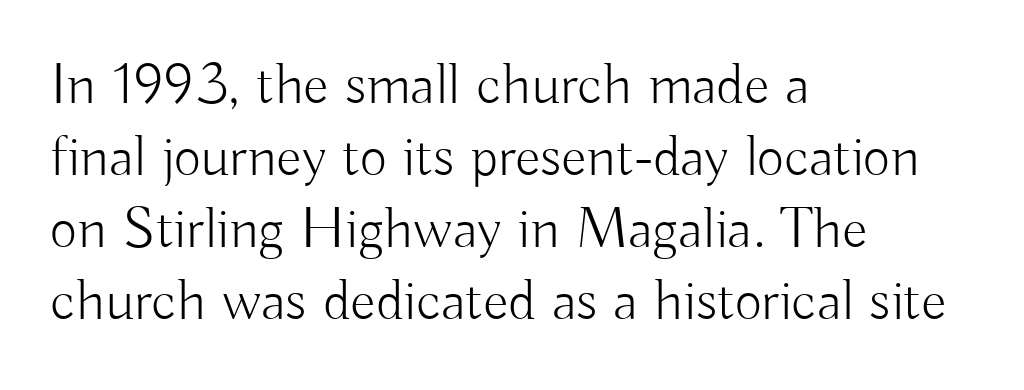
{"serif": "no", "italic": "no", "bold": "no", "weight": "light", "width": "normal", "stroke_contrast": "low", "x_height": "small", "monospaced": "no", "underline": "no", "align": "left", "line_spacing_ratio": 1.22, "letter_spacing": "normal", "letter_spacing_em": 0.0, "glyph_px": 59}
